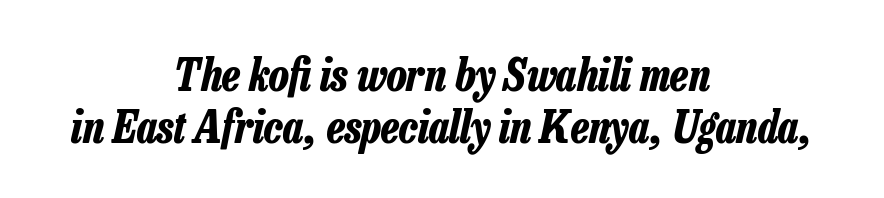
Q: Is the text bold? A: Yes.
Q: Is the text italic (slanted)? A: Yes, it leans right by about 13 degrees.
Q: Is the text underlined? A: No.
Q: How is the paragraph aligned? A: Centered.
Q: Is the spacing between letters normal or unusually wide? A: Normal.
Q: Width (condensed, normal, or wide)? A: Condensed.
Q: Stroke contrast? A: Low.
Q: x-height? A: Medium.
Q: Monospaced? A: No.
